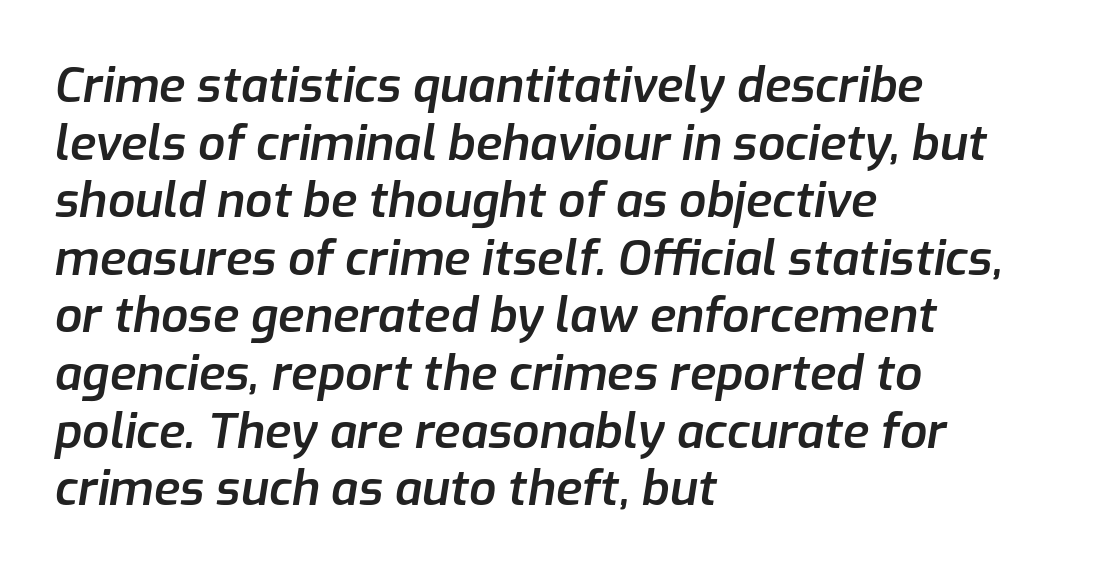
Anything drawn beneath the words? Only blank space. The setting favours the left margin, as ordinary paragraphs usually do. The passage shown is semibold, sitting just below true bold. These lines are rendered in a variable-pitch font. This sample uses an oblique cut, with every glyph tilted off the vertical.
